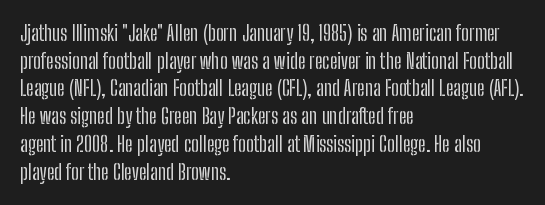
The image shows 21 px text type, upright; set left-aligned, normal line spacing (1.32x), normal letter spacing, not underlined.
